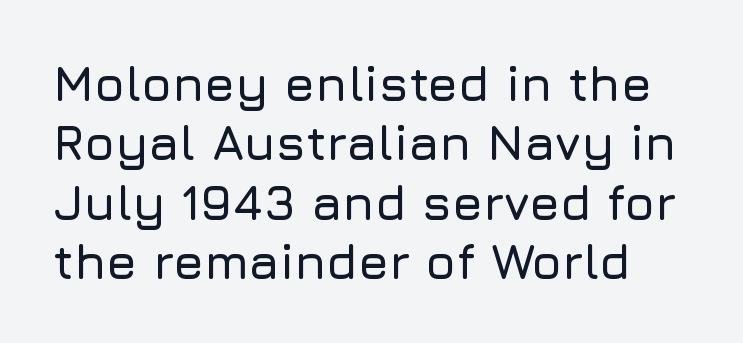
Varying glyph widths throughout — classic text-font behaviour. Any mark beneath the type? The region is blank. Style check: upright. Compared with typical body copy, the letter spacing here is the same. This rendering employs a face without finishing strokes, i.e., a sans-serif.
